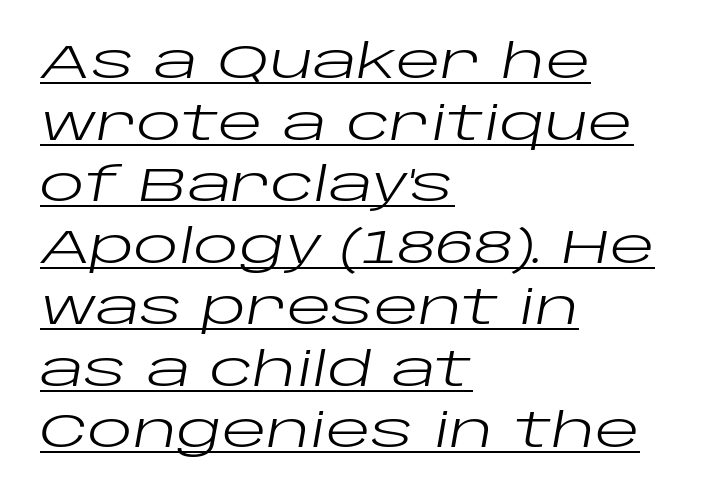
The image shows 47 px regular-weight, wide type, italic (leaning right); set left-aligned, normal line spacing (1.31x), normal letter spacing, underlined; low stroke contrast and a large x-height.
